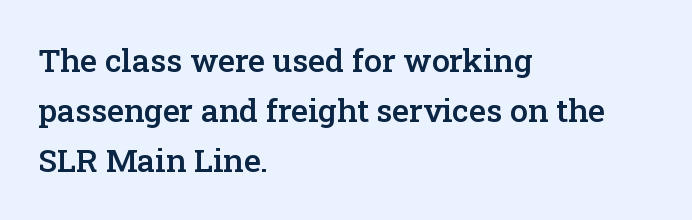
{"serif": "yes", "italic": "no", "bold": "semi", "weight": "semibold", "width": "normal", "stroke_contrast": "low", "x_height": "medium", "monospaced": "no", "underline": "no", "align": "left", "line_spacing": "normal", "line_spacing_ratio": 1.57, "letter_spacing": "normal", "letter_spacing_em": 0.0, "glyph_px": 32}
